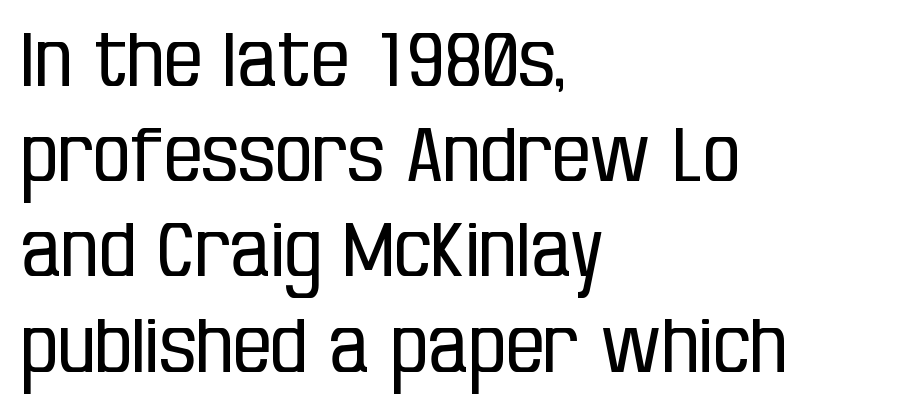
The image shows 75 px regular-weight, condensed sans-serif type, upright; set left-aligned, normal line spacing (1.27x), normal letter spacing, not underlined; low stroke contrast and a large x-height.
